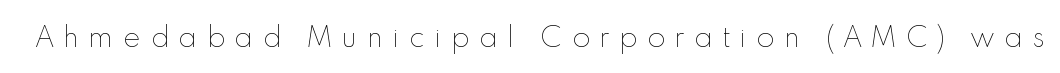
Q: Is the text bold? A: No.
Q: Is the text italic (slanted)? A: No, it is upright.
Q: Is the text underlined? A: No.
Q: Is the spacing between letters normal or unusually wide? A: Unusually wide.
